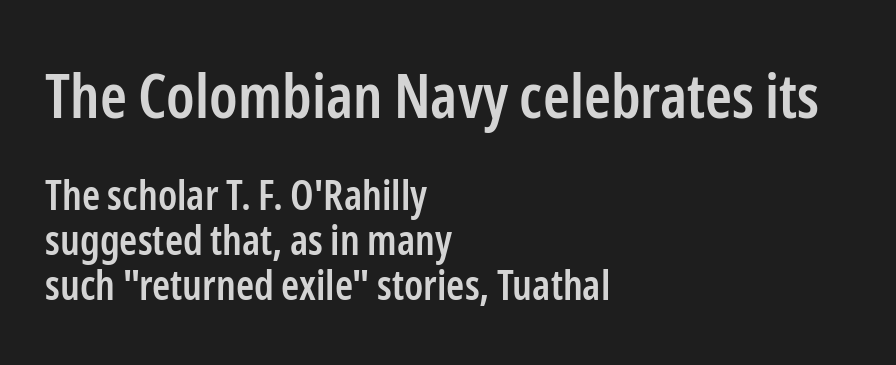
Q: Is the text bold? A: Semi-bold.
Q: Is the text italic (slanted)? A: No, it is upright.
Q: Is the typeface a serif or a sans-serif typeface? A: Sans-serif.
Q: Is the text underlined? A: No.
Q: How is the paragraph aligned? A: Left-aligned.
Q: Is the spacing between letters normal or unusually wide? A: Normal.
Q: Is the spacing between lines tight, normal or loose? A: Tight.
Q: Which block of text is set in a larger size, the first (top) or the second (bottom)? A: The first (top) one.
Q: Width (condensed, normal, or wide)? A: Condensed.
Q: Stroke contrast? A: Low.
Q: x-height? A: Medium.
Q: Monospaced? A: No.
